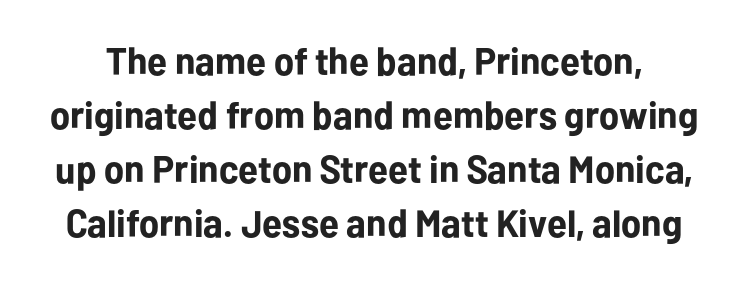
{"serif": "no", "italic": "no", "bold": "yes", "weight": "bold", "width": "normal", "stroke_contrast": "low", "x_height": "medium", "monospaced": "no", "underline": "no", "line_spacing": "normal", "line_spacing_ratio": 1.42, "letter_spacing": "normal", "letter_spacing_em": 0.0, "glyph_px": 38}
